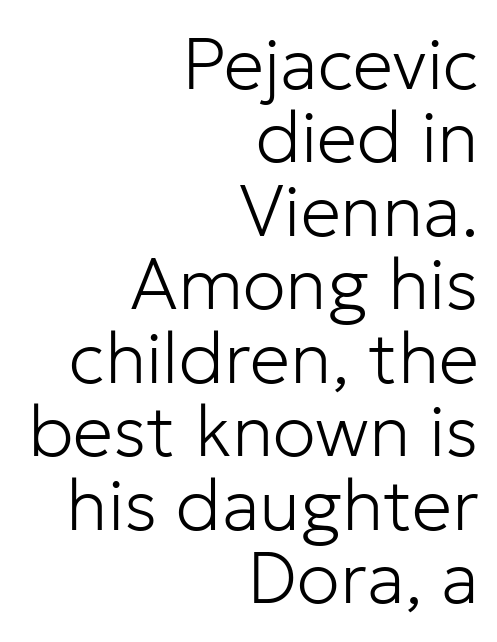
Q: Is the text bold? A: No.
Q: Is the text italic (slanted)? A: No, it is upright.
Q: Is the typeface a serif or a sans-serif typeface? A: Sans-serif.
Q: Is the text underlined? A: No.
Q: How is the paragraph aligned? A: Right-aligned.
Q: Is the spacing between letters normal or unusually wide? A: Normal.
Q: Is the spacing between lines tight, normal or loose? A: Tight.
Q: Width (condensed, normal, or wide)? A: Normal.
Q: Stroke contrast? A: Low.
Q: x-height? A: Medium.
Q: Monospaced? A: No.
